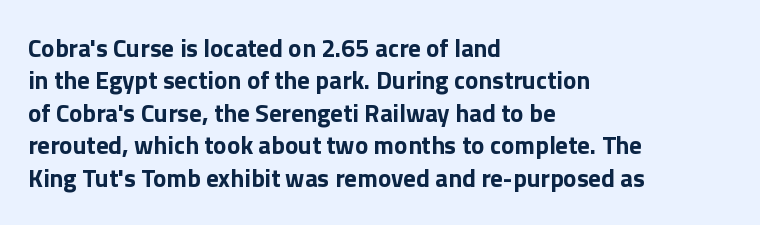
{"italic": "no", "bold": "yes", "underline": "no", "align": "left", "line_spacing": "normal", "line_spacing_ratio": 1.3, "letter_spacing": "normal", "letter_spacing_em": 0.0, "glyph_px": 25}
